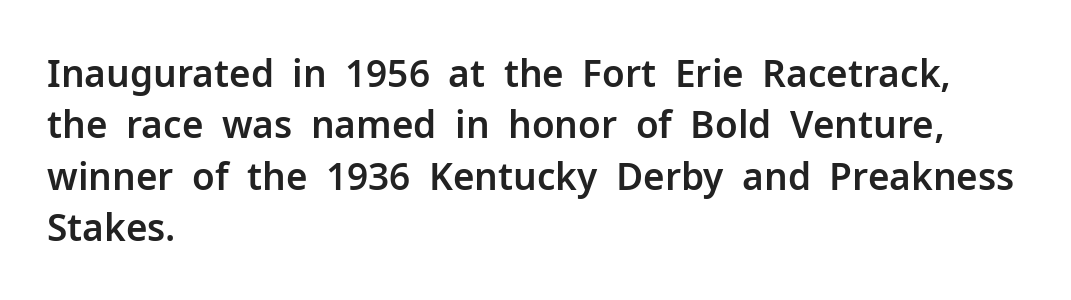
The image shows 37 px sans-serif type, upright; set left-aligned, normal line spacing (1.39x), normal letter spacing, not underlined; low stroke contrast and a medium x-height.
